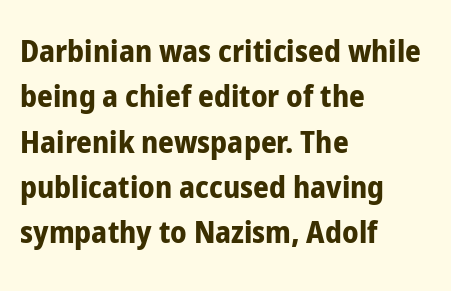
The image shows 31 px bold, condensed sans-serif type, upright; set left-aligned, normal line spacing (1.46x), normal letter spacing, not underlined; low stroke contrast and a medium x-height.
